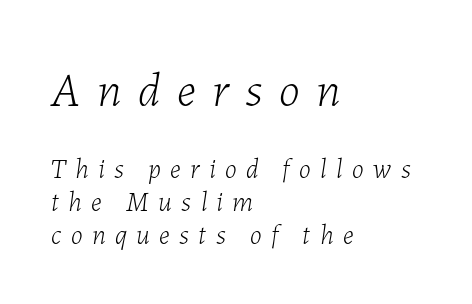
A typesetter would call this heavily tracked-out type. A light-to-regular cut is what we see here. The composition opens big and finishes small. Underline: absent. Here the designer chose a conventional face with non-uniform glyph widths. The text block is weighted toward the left margin, trailing off unevenly rightward.
